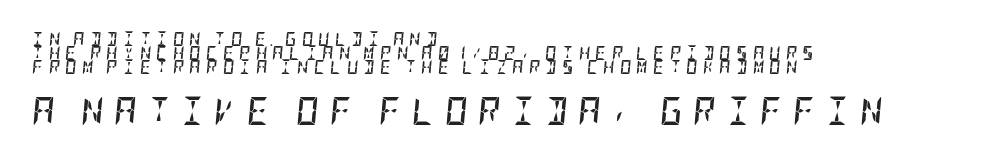
{"italic": "yes", "lean": "right", "slant_degrees": 5, "bold": "yes", "weight": "semibold", "width": "condensed", "stroke_contrast": "low", "x_height": "large", "underline": "no", "align": "left", "line_spacing": "tight", "line_spacing_ratio": 1.01, "letter_spacing": "wide", "letter_spacing_em": 0.37, "larger_block": "second", "size_ratio": 2.0, "glyph_px": 28}
